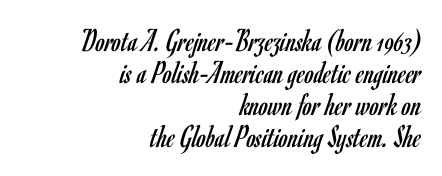
The passage is arranged like a letterhead date or caption credit — flush right. The glyphs in this specimen are sans serif. Reading down the column, the eye jumps only a short way to each next line. There is no visible air inserted between adjacent glyphs. Weight: in the light-to-regular range.
